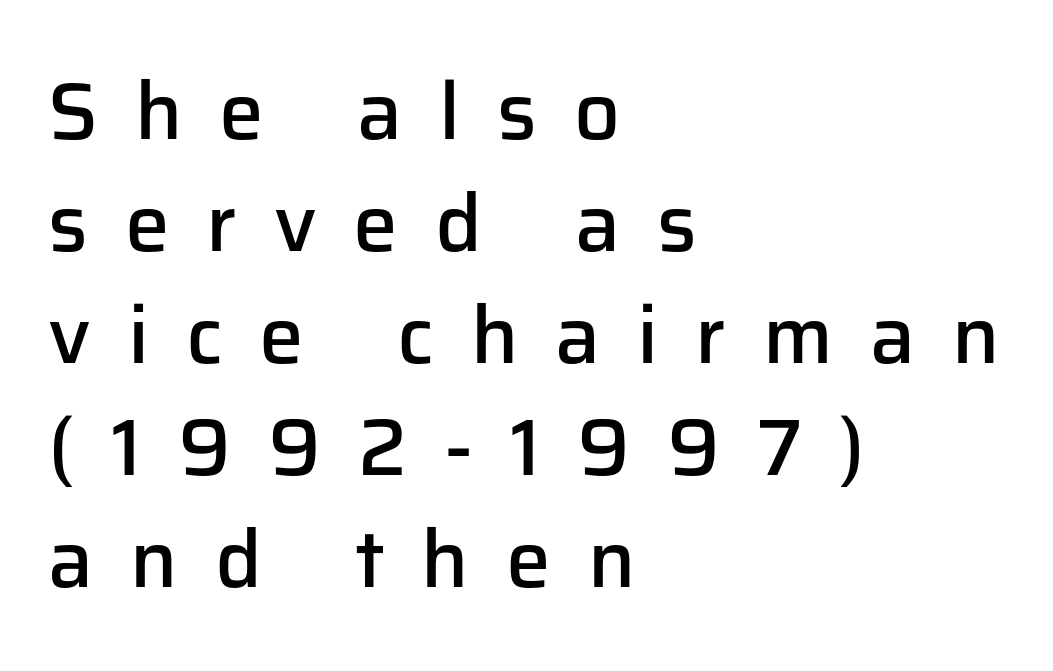
The image shows 80 px semibold sans-serif type, upright; set left-aligned, normal line spacing (1.4x), unusually wide letter spacing (+0.46 em), not underlined; low stroke contrast and a medium x-height.
